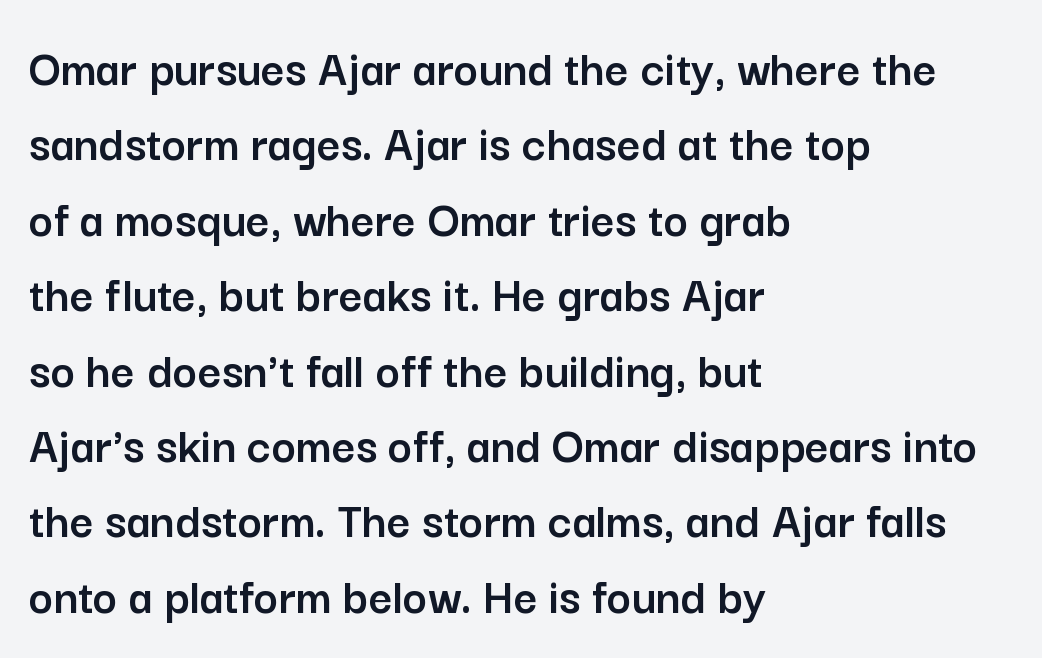
{"serif": "no", "italic": "no", "width": "normal", "stroke_contrast": "low", "x_height": "medium", "monospaced": "no", "underline": "no", "align": "left", "line_spacing": "normal", "line_spacing_ratio": 1.45, "letter_spacing": "normal", "letter_spacing_em": 0.0, "glyph_px": 52}
